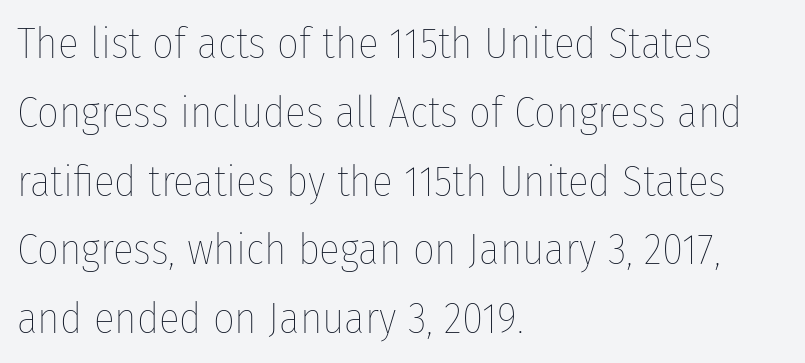
Q: Is the text bold? A: No.
Q: Is the text italic (slanted)? A: No, it is upright.
Q: Is the text underlined? A: No.
Q: How is the paragraph aligned? A: Left-aligned.
Q: Is the spacing between letters normal or unusually wide? A: Normal.
Q: Is the spacing between lines tight, normal or loose? A: Normal.
Q: Width (condensed, normal, or wide)? A: Condensed.
Q: Stroke contrast? A: Low.
Q: x-height? A: Medium.
Q: Monospaced? A: No.
